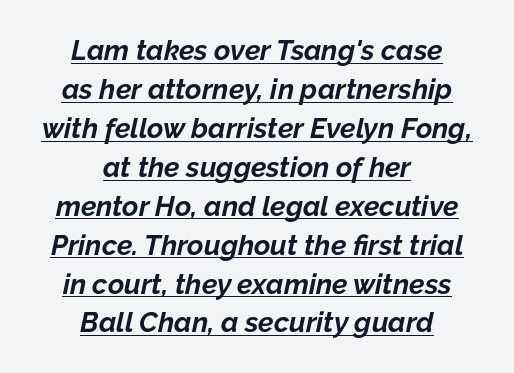
The lines sit at an ordinary, default distance from one another. Inter-character spacing is left at the font's built-in metrics. Look at the stroke-to-counter ratio: heavy, a bold. Horizontal alignment here is central, giving a formal, balanced look. Observe the lean: these are italic letterforms. You can see a thin bar hugging the bottom of the glyphs.
